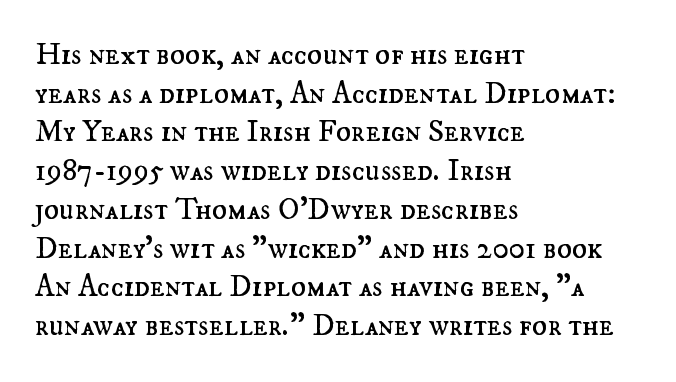
Q: Is the text bold? A: No.
Q: Is the text italic (slanted)? A: No, it is upright.
Q: Is the text underlined? A: No.
Q: How is the paragraph aligned? A: Left-aligned.
Q: Is the spacing between letters normal or unusually wide? A: Normal.
Q: Is the spacing between lines tight, normal or loose? A: Normal.
Q: Width (condensed, normal, or wide)? A: Normal.
Q: Stroke contrast? A: Medium.
Q: x-height? A: Small.
Q: Monospaced? A: No.
